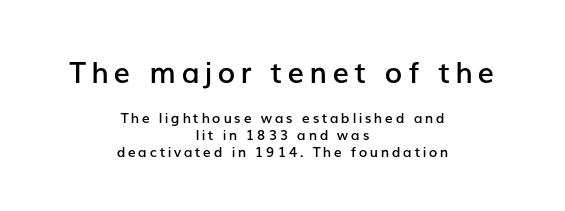
Q: Is the text bold? A: Semi-bold.
Q: Is the text italic (slanted)? A: No, it is upright.
Q: Is the typeface a serif or a sans-serif typeface? A: Sans-serif.
Q: Is the text underlined? A: No.
Q: How is the paragraph aligned? A: Centered.
Q: Which block of text is set in a larger size, the first (top) or the second (bottom)? A: The first (top) one.
Q: Width (condensed, normal, or wide)? A: Normal.
Q: Stroke contrast? A: Low.
Q: x-height? A: Medium.
Q: Monospaced? A: No.
